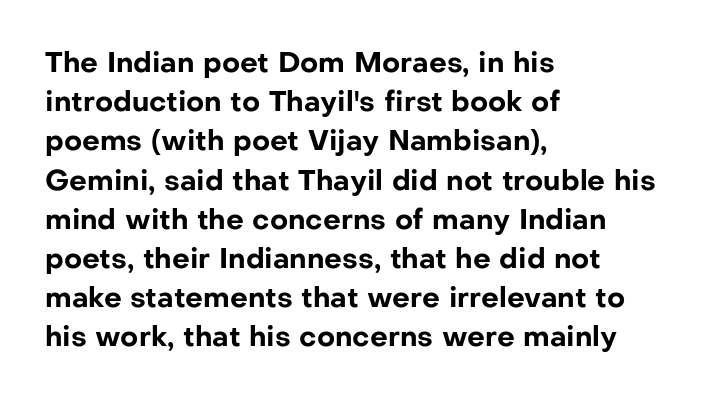
Q: Is the text bold? A: Yes.
Q: Is the text italic (slanted)? A: No, it is upright.
Q: Is the typeface a serif or a sans-serif typeface? A: Sans-serif.
Q: Is the text underlined? A: No.
Q: How is the paragraph aligned? A: Left-aligned.
Q: Is the spacing between letters normal or unusually wide? A: Normal.
Q: Is the spacing between lines tight, normal or loose? A: Normal.
Q: Width (condensed, normal, or wide)? A: Normal.
Q: Stroke contrast? A: Low.
Q: x-height? A: Medium.
Q: Monospaced? A: No.
